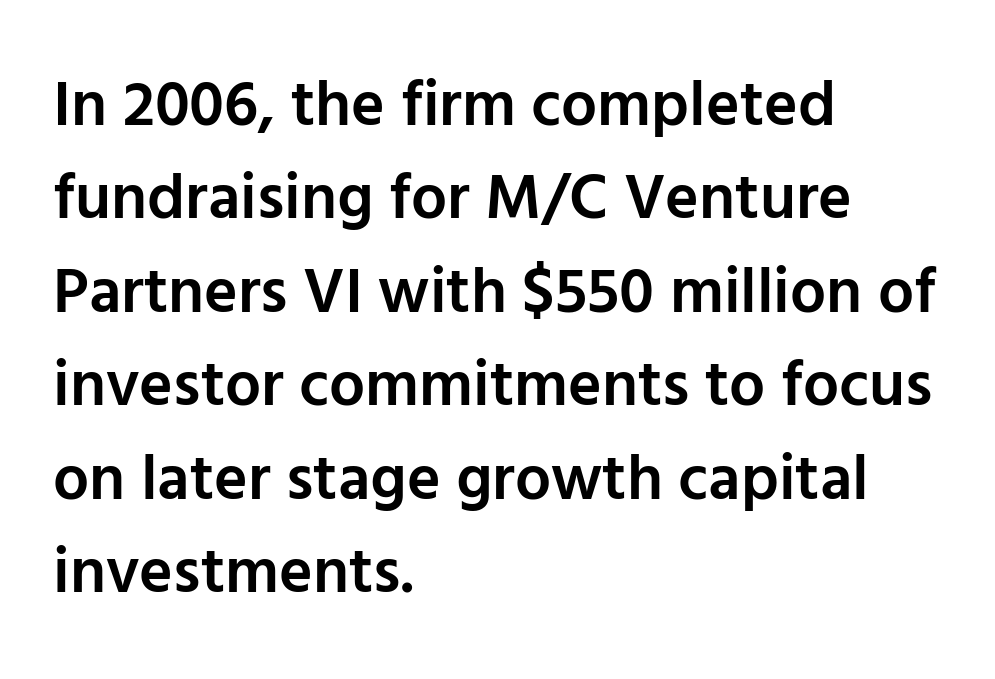
Evenly set lines give the paragraph a standard silhouette. Think of a printed novel: that variable character pitch is what you see here. Semibold letterforms, between regular and bold. The gaps between neighbouring characters are ordinary and unremarkable. The lettering holds an erect, upright posture throughout. Clear beneath every line of the passage.
